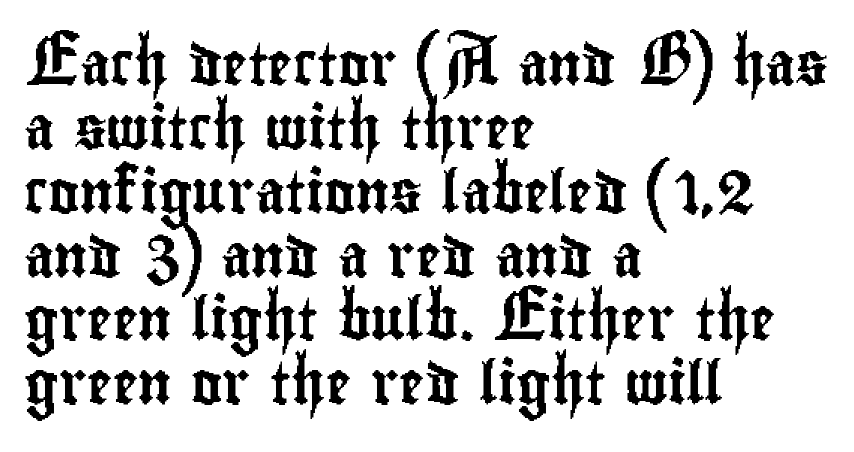
{"serif": "no", "italic": "no", "width": "condensed", "stroke_contrast": "low", "x_height": "small", "monospaced": "no", "underline": "no", "align": "left", "line_spacing": "normal", "line_spacing_ratio": 1.52, "letter_spacing": "normal", "letter_spacing_em": 0.0, "glyph_px": 42}
